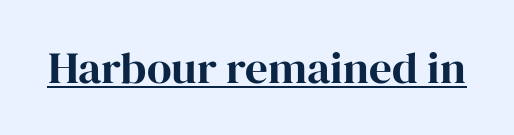
Honestly, the underline is the first thing you notice here. Here the designer chose a conventional face with non-uniform glyph widths. This sample uses plain, unmodified letter spacing. The face used here is seriffed, in the tradition of book romans.
